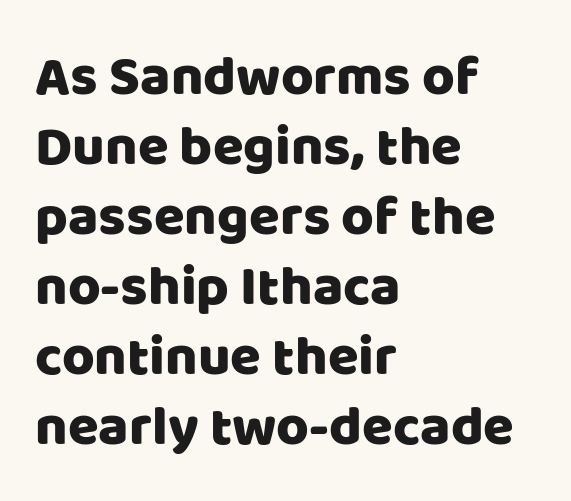
Is the letter spacing exaggerated? No — it looks like the ordinary default. The type family on display is of the sans-serif kind. The font's upright variant was chosen for this text. Line starts are locked; line ends wander. The letters advance in unequal steps, a hallmark of proportional type.
